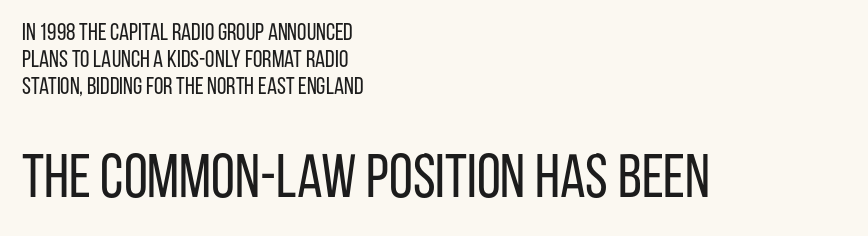
The image shows 61 px regular-weight, condensed sans-serif type, upright; set left-aligned, tight line spacing (1.12x), normal letter spacing, not underlined; the second (bottom) block is 2.54x larger; low stroke contrast and a large x-height.
